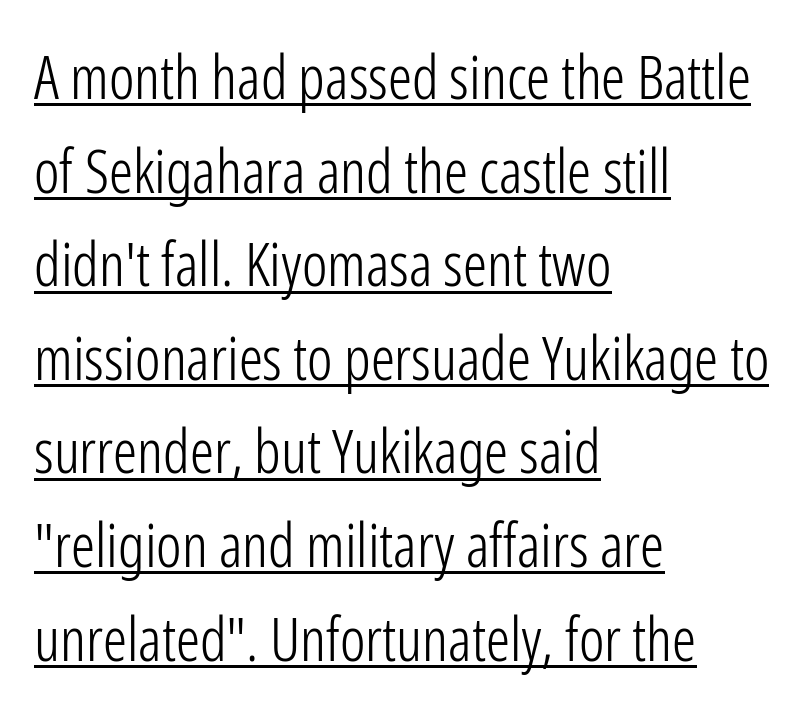
Q: Is the text bold? A: No.
Q: Is the text italic (slanted)? A: No, it is upright.
Q: Is the typeface a serif or a sans-serif typeface? A: Sans-serif.
Q: Is the text underlined? A: Yes.
Q: How is the paragraph aligned? A: Left-aligned.
Q: Is the spacing between letters normal or unusually wide? A: Normal.
Q: Is the spacing between lines tight, normal or loose? A: Normal.
Q: Width (condensed, normal, or wide)? A: Condensed.
Q: Stroke contrast? A: Low.
Q: x-height? A: Medium.
Q: Monospaced? A: No.
